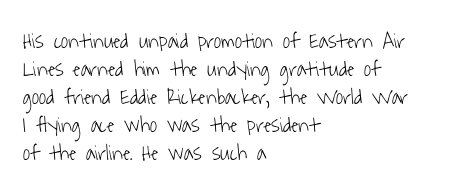
Standard letterfit; no display-style spreading of the glyphs. The leading is moderate, giving the passage an even texture. Rule under the text: the space is simply empty. Alignment: flush left. Weight class: somewhere from thin through regular.
